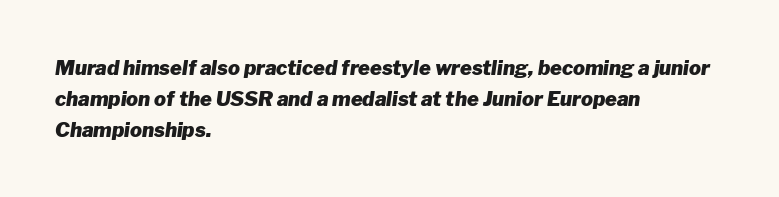
Q: Is the text bold? A: Yes.
Q: Is the text italic (slanted)? A: Yes, it leans right by about 8 degrees.
Q: Is the text underlined? A: No.
Q: How is the paragraph aligned? A: Left-aligned.
Q: Is the spacing between letters normal or unusually wide? A: Normal.
Q: Is the spacing between lines tight, normal or loose? A: Normal.
